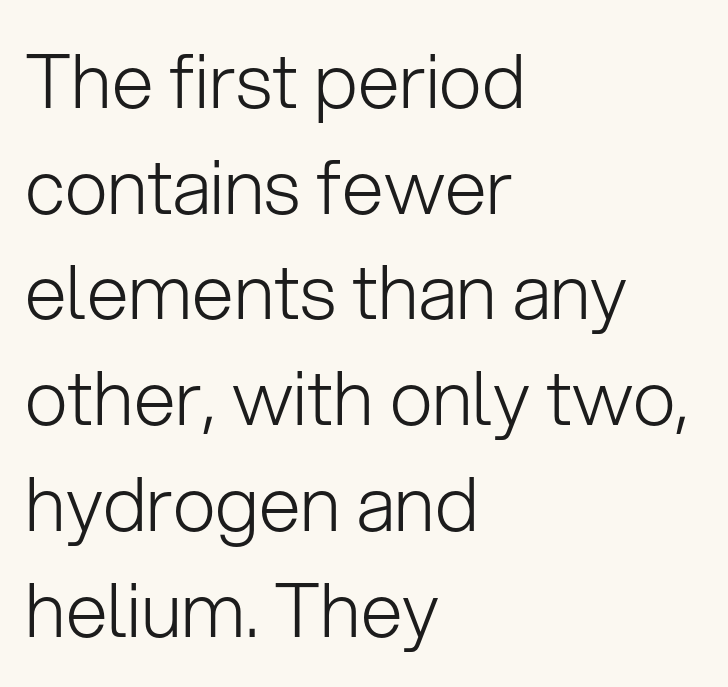
The image shows 75 px light sans-serif type, upright; set left-aligned, normal line spacing (1.41x), normal letter spacing, not underlined; low stroke contrast and a medium x-height.
